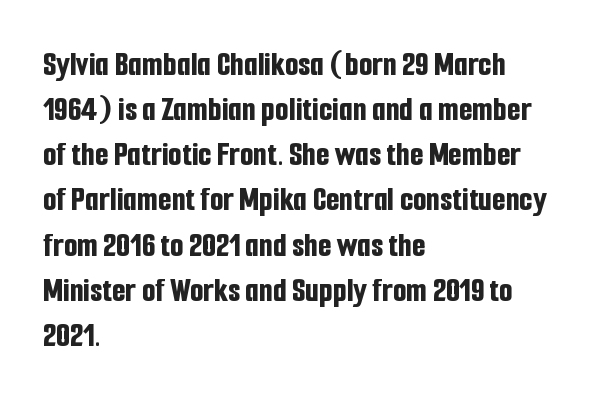
Summary of weight: heavy, a full bold. Is there much room between lines? A standard amount, neither cramped nor airy. Varying glyph widths throughout — classic text-font behaviour. Does the lettering tilt? It doesn't — this is upright.
